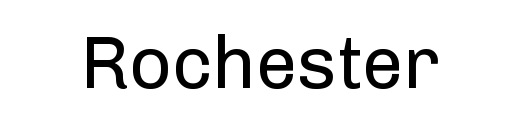
The image shows 74 px regular-weight sans-serif type, upright; set centered, normal letter spacing, not underlined; low stroke contrast and a medium x-height.
